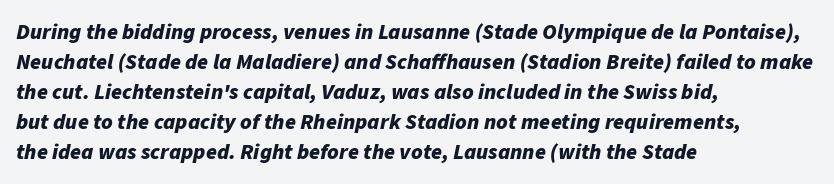
The image shows 22 px bold type, italic (leaning right); set left-aligned, normal line spacing (1.36x), normal letter spacing, not underlined.
